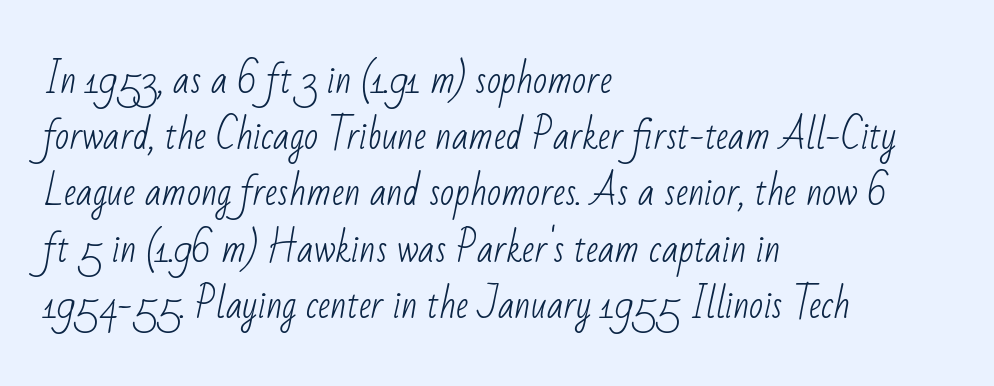
{"serif": "no", "bold": "no", "weight": "light", "width": "condensed", "stroke_contrast": "low", "x_height": "small", "monospaced": "no", "underline": "no", "align": "left", "line_spacing": "normal", "line_spacing_ratio": 1.52, "letter_spacing": "normal", "letter_spacing_em": 0.0, "glyph_px": 37}
